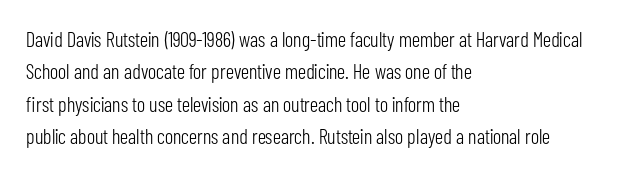
Q: Is the text bold? A: No.
Q: Is the text italic (slanted)? A: No, it is upright.
Q: Is the text underlined? A: No.
Q: How is the paragraph aligned? A: Left-aligned.
Q: Is the spacing between letters normal or unusually wide? A: Normal.
Q: Is the spacing between lines tight, normal or loose? A: Normal.
